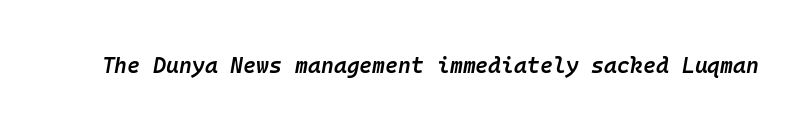
Emphasis-style slanted type is in use. How are the letters spaced? Ordinarily, with no added tracking. The words here are not underlined. This is the in-between weight designers call semibold or demi.
